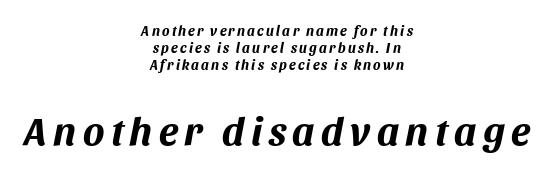
Q: Is the text bold? A: Yes.
Q: Is the text italic (slanted)? A: Yes, it leans right by about 11 degrees.
Q: Is the text underlined? A: No.
Q: How is the paragraph aligned? A: Centered.
Q: Which block of text is set in a larger size, the first (top) or the second (bottom)? A: The second (bottom) one.
Q: Width (condensed, normal, or wide)? A: Normal.
Q: Stroke contrast? A: Medium.
Q: x-height? A: Large.
Q: Monospaced? A: No.
